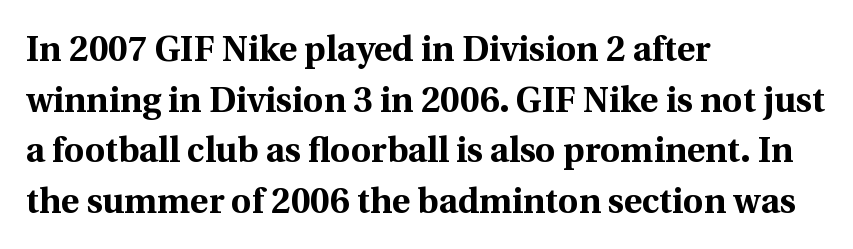
Each glyph is drawn with heavy, bold strokes. Descenders hang freely into open space. Tracking here is standard; glyphs follow each other at the usual distance. A typesetter would label this face a serif. Successive baselines arrive at the customary interval. In CSS terms this would be text-align: left.
